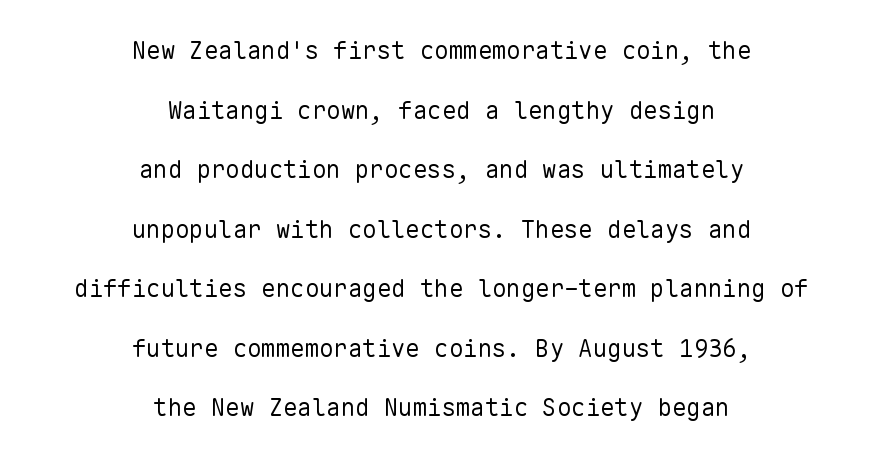
Q: Is the text bold? A: No.
Q: Is the text italic (slanted)? A: No, it is upright.
Q: Is the text underlined? A: No.
Q: How is the paragraph aligned? A: Centered.
Q: Is the spacing between letters normal or unusually wide? A: Normal.
Q: Is the spacing between lines tight, normal or loose? A: Loose.
